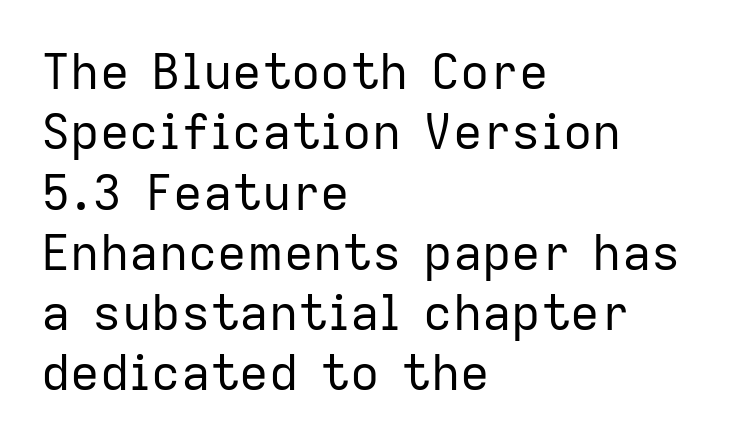
Q: Is the text bold? A: No.
Q: Is the text italic (slanted)? A: No, it is upright.
Q: Is the typeface a serif or a sans-serif typeface? A: Sans-serif.
Q: Is the text underlined? A: No.
Q: How is the paragraph aligned? A: Left-aligned.
Q: Is the spacing between letters normal or unusually wide? A: Normal.
Q: Width (condensed, normal, or wide)? A: Normal.
Q: Stroke contrast? A: Low.
Q: x-height? A: Medium.
Q: Monospaced? A: No.
